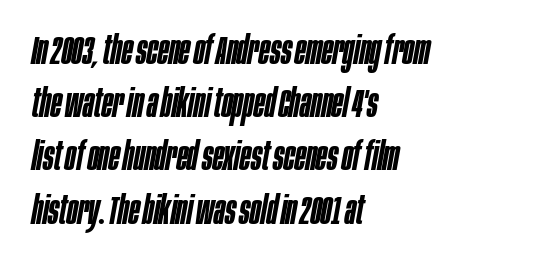
Q: Is the text bold? A: Semi-bold.
Q: Is the text italic (slanted)? A: Yes, it leans right by about 10 degrees.
Q: Is the text underlined? A: No.
Q: How is the paragraph aligned? A: Left-aligned.
Q: Is the spacing between letters normal or unusually wide? A: Normal.
Q: Is the spacing between lines tight, normal or loose? A: Normal.
Q: Width (condensed, normal, or wide)? A: Condensed.
Q: Stroke contrast? A: Low.
Q: x-height? A: Large.
Q: Monospaced? A: No.
